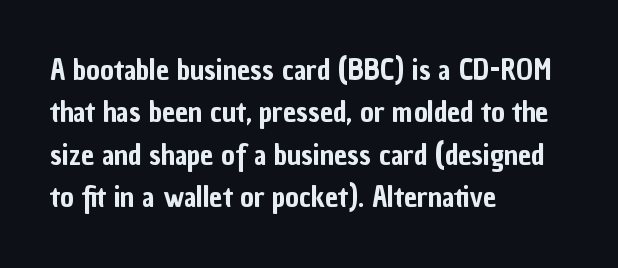
Q: Is the text italic (slanted)? A: No, it is upright.
Q: Is the typeface a serif or a sans-serif typeface? A: Sans-serif.
Q: Is the text underlined? A: No.
Q: How is the paragraph aligned? A: Left-aligned.
Q: Is the spacing between letters normal or unusually wide? A: Normal.
Q: Is the spacing between lines tight, normal or loose? A: Normal.
Q: Width (condensed, normal, or wide)? A: Condensed.
Q: Stroke contrast? A: Low.
Q: x-height? A: Medium.
Q: Monospaced? A: No.
